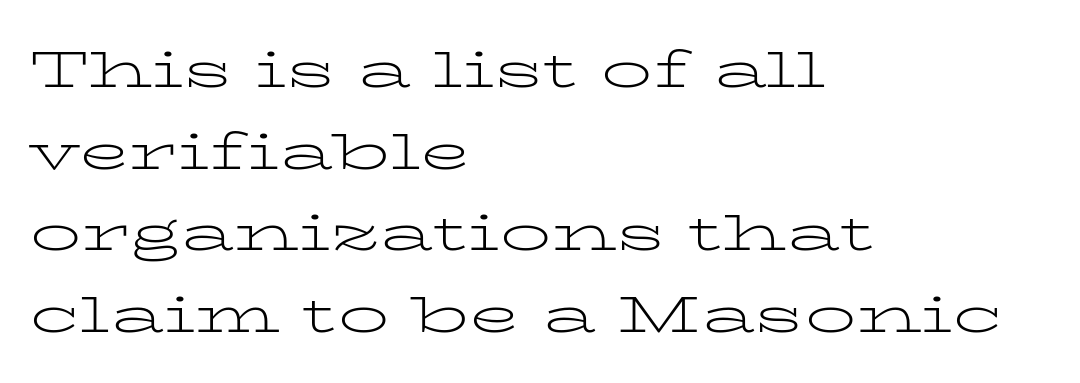
{"serif": "yes", "italic": "no", "bold": "no", "weight": "light", "width": "wide", "stroke_contrast": "low", "x_height": "medium", "monospaced": "no", "underline": "no", "align": "left", "line_spacing": "normal", "line_spacing_ratio": 1.6, "letter_spacing": "normal", "letter_spacing_em": 0.0, "glyph_px": 51}
